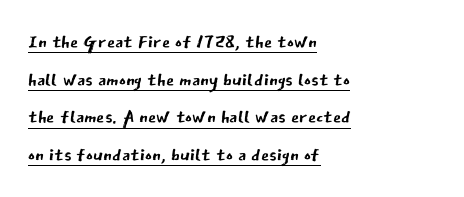
Q: Is the text bold? A: No.
Q: Is the text italic (slanted)? A: No, it is upright.
Q: Is the text underlined? A: Yes.
Q: How is the paragraph aligned? A: Left-aligned.
Q: Is the spacing between letters normal or unusually wide? A: Normal.
Q: Is the spacing between lines tight, normal or loose? A: Normal.
